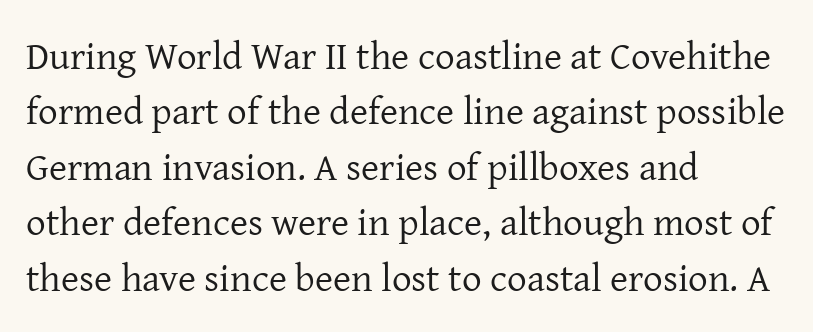
Horizontal alignment here is leftward, the default for most running prose. A light-to-regular cut is what we see here. Is this a fixed-width face? No — the glyphs have proportional, varying widths. Underlining? Definitely not there. Default kerning and tracking; the words read as compact shapes.
